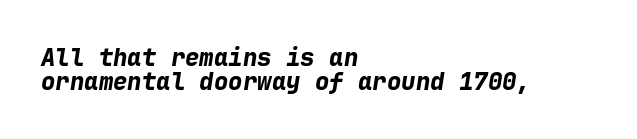
{"italic": "yes", "lean": "right", "slant_degrees": 9, "bold": "yes", "underline": "no", "align": "left", "line_spacing": "tight", "line_spacing_ratio": 0.99, "letter_spacing": "normal", "letter_spacing_em": 0.0, "glyph_px": 24}
